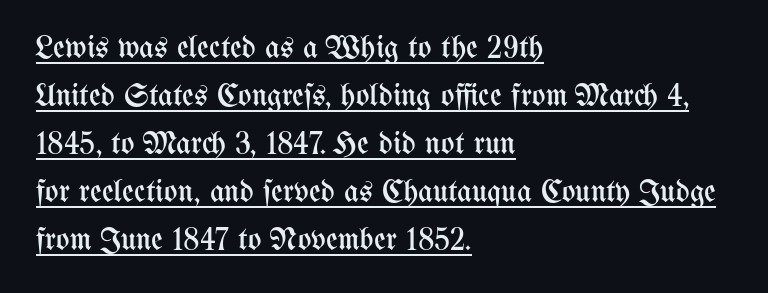
The image shows 32 px regular-weight, condensed type, upright; set left-aligned, normal line spacing (1.5x), normal letter spacing, underlined; medium stroke contrast and a medium x-height.
